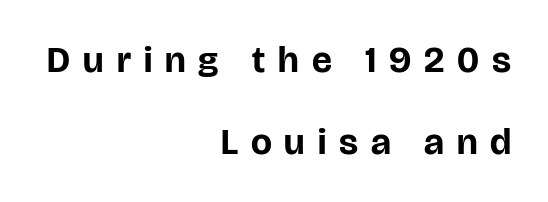
Q: Is the text bold? A: Yes.
Q: Is the text italic (slanted)? A: No, it is upright.
Q: Is the typeface a serif or a sans-serif typeface? A: Sans-serif.
Q: Is the text underlined? A: No.
Q: How is the paragraph aligned? A: Right-aligned.
Q: Is the spacing between letters normal or unusually wide? A: Unusually wide.
Q: Is the spacing between lines tight, normal or loose? A: Loose.
Q: Width (condensed, normal, or wide)? A: Normal.
Q: Stroke contrast? A: Low.
Q: x-height? A: Large.
Q: Monospaced? A: No.
